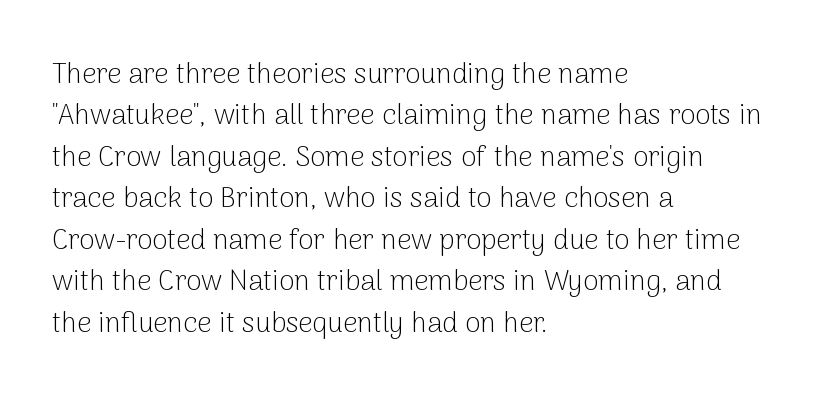
Q: Is the text bold? A: No.
Q: Is the text italic (slanted)? A: No, it is upright.
Q: Is the typeface a serif or a sans-serif typeface? A: Sans-serif.
Q: Is the text underlined? A: No.
Q: How is the paragraph aligned? A: Left-aligned.
Q: Is the spacing between letters normal or unusually wide? A: Normal.
Q: Is the spacing between lines tight, normal or loose? A: Normal.
Q: Width (condensed, normal, or wide)? A: Normal.
Q: Stroke contrast? A: Low.
Q: x-height? A: Medium.
Q: Monospaced? A: No.
